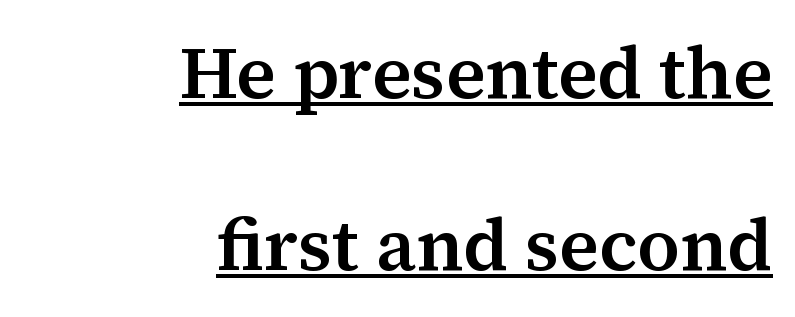
The image shows 74 px semibold serif type, upright; set right-aligned, loose line spacing (2.32x), normal letter spacing, underlined; medium stroke contrast and a medium x-height.
